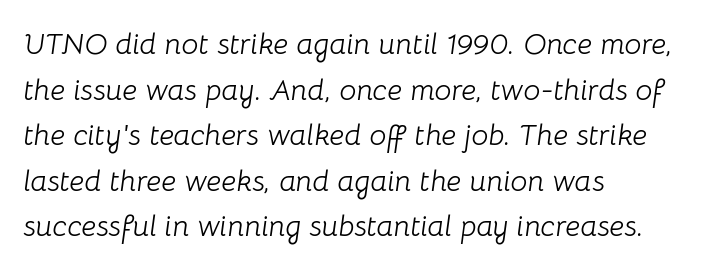
The image shows 30 px light type, italic (leaning right); set left-aligned, normal line spacing (1.52x), normal letter spacing, not underlined; low stroke contrast and a medium x-height.
